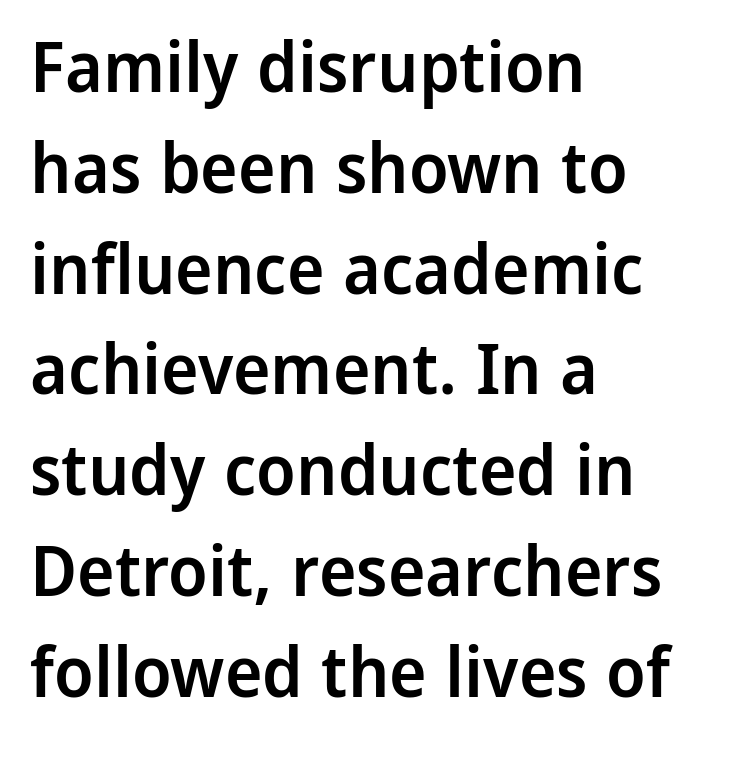
Unlike italic type, these characters show no tilt at all. Descender tails drop into unmarked territory. Do the characters align in a grid? No, the font is proportional. These lines carry some extra weight — a demibold, not a full bold.
